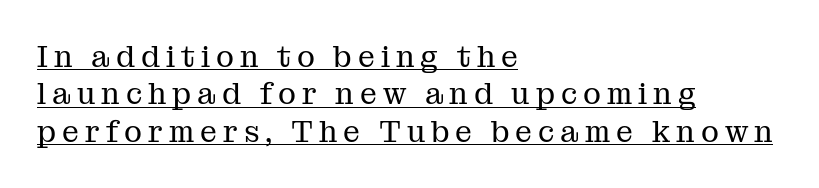
Q: Is the text bold? A: No.
Q: Is the text italic (slanted)? A: No, it is upright.
Q: Is the typeface a serif or a sans-serif typeface? A: Serif.
Q: Is the text underlined? A: Yes.
Q: How is the paragraph aligned? A: Left-aligned.
Q: Is the spacing between letters normal or unusually wide? A: Unusually wide.
Q: Is the spacing between lines tight, normal or loose? A: Normal.
Q: Width (condensed, normal, or wide)? A: Normal.
Q: Stroke contrast? A: Medium.
Q: x-height? A: Medium.
Q: Monospaced? A: No.
